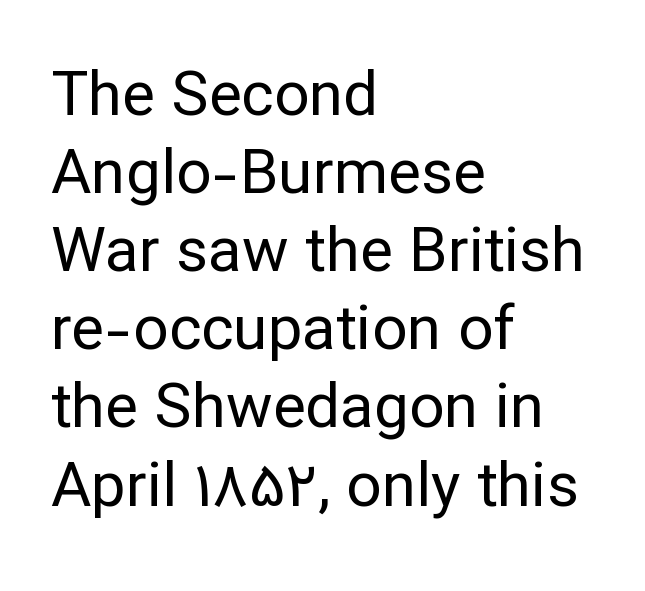
{"serif": "no", "italic": "no", "bold": "no", "weight": "regular", "width": "normal", "stroke_contrast": "low", "x_height": "medium", "monospaced": "no", "underline": "no", "align": "left", "line_spacing": "normal", "line_spacing_ratio": 1.26, "letter_spacing": "normal", "letter_spacing_em": 0.0, "glyph_px": 62}
